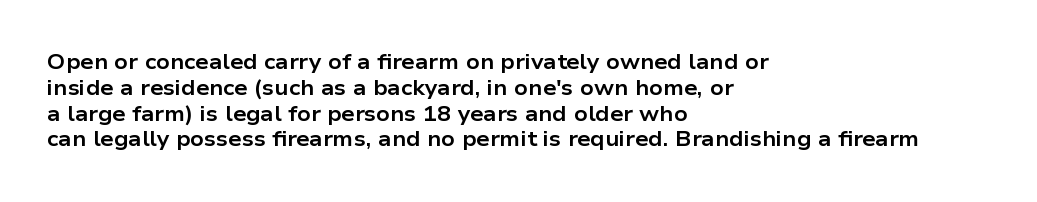
The letters stand upright; this is a roman face. Every row of glyphs begins at an identical x-position on the left. Between one letter and the next there's only the usual sliver of space. Caption: bold face, heavy strokes.
